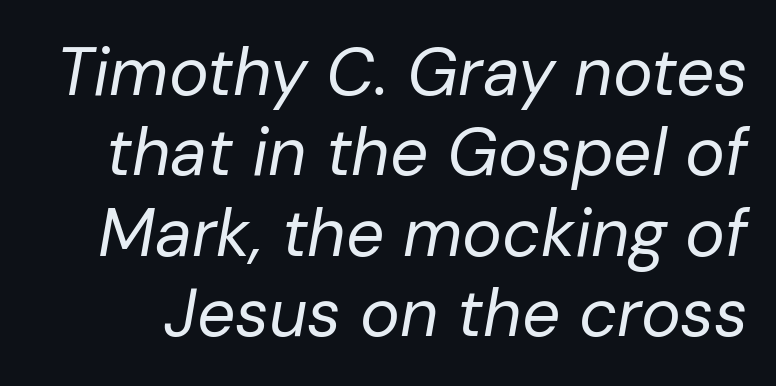
The image shows 67 px regular-weight type, italic (leaning right); set line spacing 1.2x, normal letter spacing, not underlined; low stroke contrast and a medium x-height.
